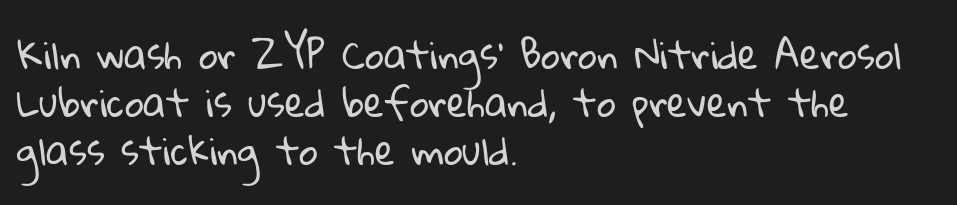
{"serif": "no", "bold": "no", "weight": "regular", "width": "normal", "stroke_contrast": "low", "x_height": "medium", "monospaced": "no", "underline": "no", "align": "left", "line_spacing": "normal", "line_spacing_ratio": 1.3, "letter_spacing": "normal", "letter_spacing_em": 0.0, "glyph_px": 37}
